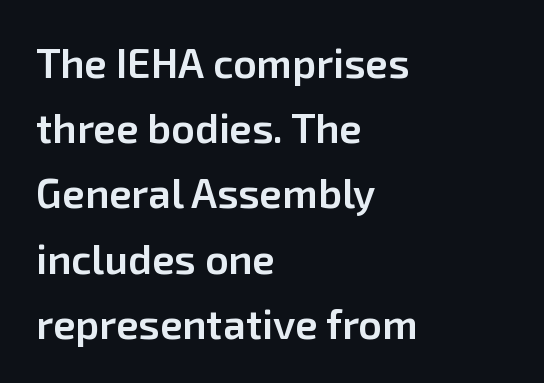
Varying glyph widths throughout — classic text-font behaviour. This rendering uses left alignment, leaving the right contour irregular. The type family on display is of the sans-serif kind. Characters remain perfectly vertical along every line. Standard letterfit; no display-style spreading of the glyphs.
